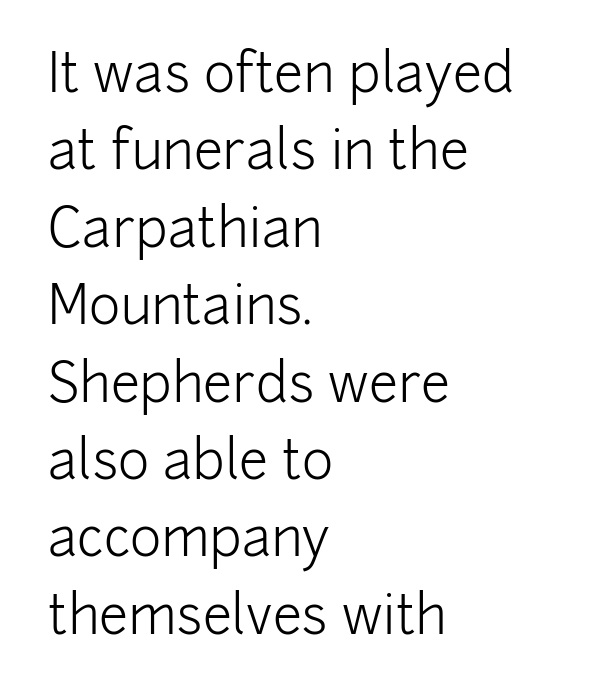
The image shows 53 px light sans-serif type, upright; set left-aligned, normal line spacing (1.46x), normal letter spacing, not underlined; low stroke contrast and a medium x-height.
